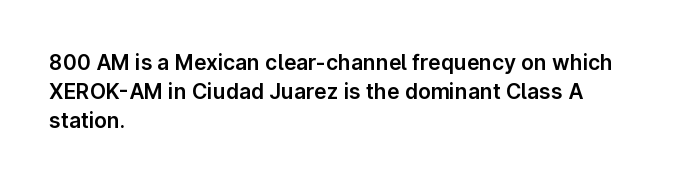
The image shows 21 px text type, upright; set left-aligned, normal line spacing (1.37x), normal letter spacing, not underlined.
